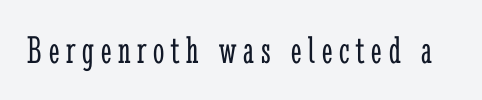
A light-to-regular cut is what we see here. The letters stand upright; this is a roman face. Note: serifs present on the glyphs. The words here are not underlined. This sample has the flowing, uneven cadence of proportional lettering.
